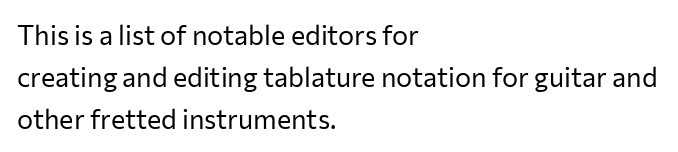
{"italic": "no", "bold": "no", "underline": "no", "align": "left", "line_spacing": "normal", "line_spacing_ratio": 1.55, "letter_spacing": "normal", "letter_spacing_em": 0.0, "glyph_px": 27}
